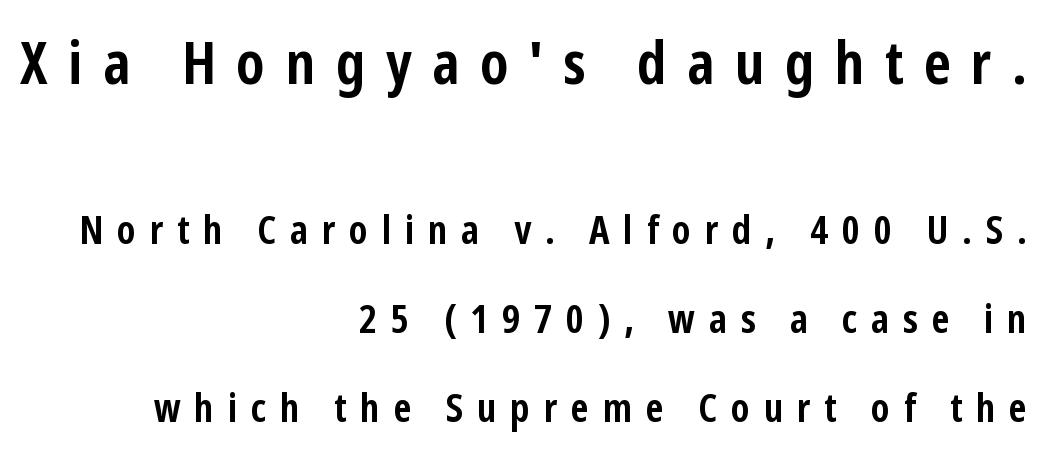
The image shows 60 px semibold, condensed sans-serif type, upright; set right-aligned, loose line spacing (2.23x), unusually wide letter spacing (+0.34 em), not underlined; the first (top) block is 1.5x larger; low stroke contrast and a medium x-height.
